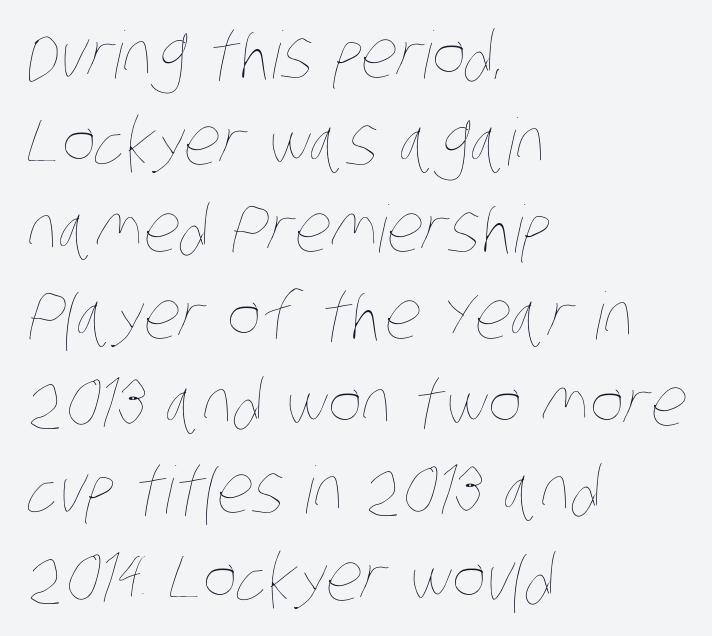
The image shows 65 px thin, condensed type; set left-aligned, normal line spacing (1.34x), normal letter spacing, not underlined; low stroke contrast and a large x-height.
